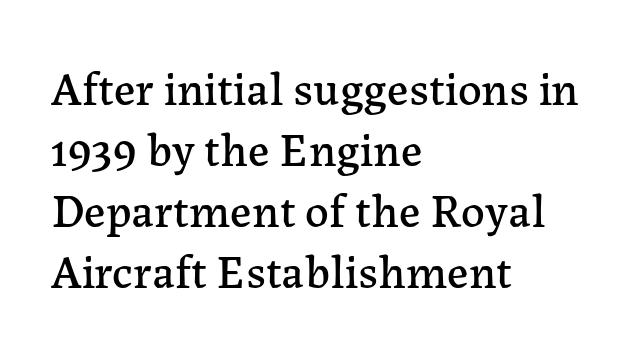
The image shows 47 px serif type, upright; set left-aligned, normal line spacing (1.3x), normal letter spacing, not underlined; low stroke contrast and a medium x-height.
